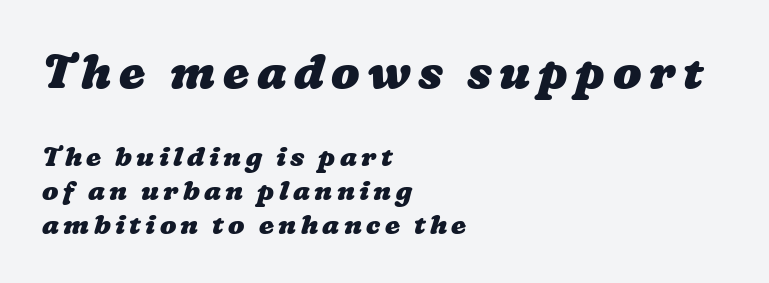
Q: Is the text bold? A: Yes.
Q: Is the text underlined? A: No.
Q: How is the paragraph aligned? A: Left-aligned.
Q: Is the spacing between lines tight, normal or loose? A: Normal.
Q: Which block of text is set in a larger size, the first (top) or the second (bottom)? A: The first (top) one.
Q: Width (condensed, normal, or wide)? A: Wide.
Q: Stroke contrast? A: Low.
Q: x-height? A: Medium.
Q: Monospaced? A: No.
